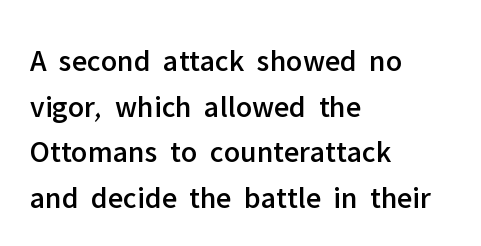
Standard letterfit; no display-style spreading of the glyphs. Looks like regular typesetting: each glyph gets only the width it needs. Bare-footed words on every line. Serifs: no, the terminals of the letterforms are clean. The ragged edge is on the right, which tells us the setting is flush left.
